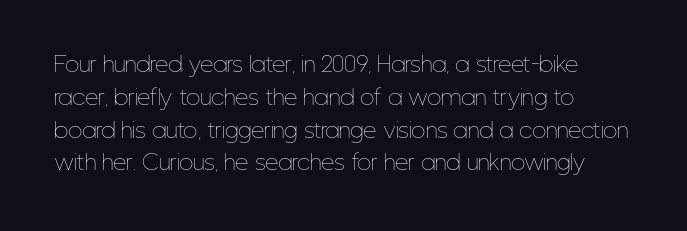
The image shows 21 px text type, upright; set normal line spacing (1.56x), normal letter spacing, not underlined.
